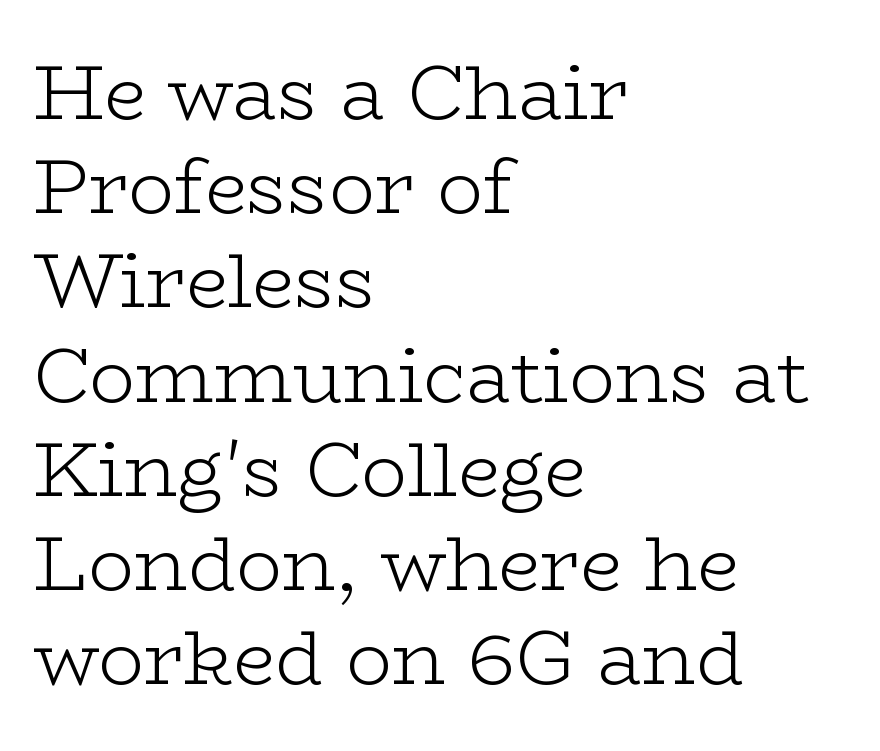
Q: Is the text bold? A: No.
Q: Is the text italic (slanted)? A: No, it is upright.
Q: Is the typeface a serif or a sans-serif typeface? A: Serif.
Q: Is the text underlined? A: No.
Q: How is the paragraph aligned? A: Left-aligned.
Q: Is the spacing between letters normal or unusually wide? A: Normal.
Q: Width (condensed, normal, or wide)? A: Wide.
Q: Stroke contrast? A: Low.
Q: x-height? A: Medium.
Q: Monospaced? A: No.
